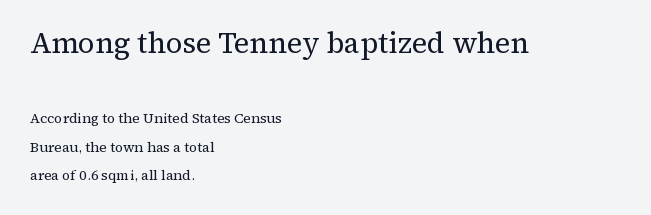
The image shows 29 px regular-weight serif type, upright; set left-aligned, loose line spacing (2.04x), normal letter spacing, not underlined; the first (top) block is 2.07x larger; medium stroke contrast and a medium x-height.
